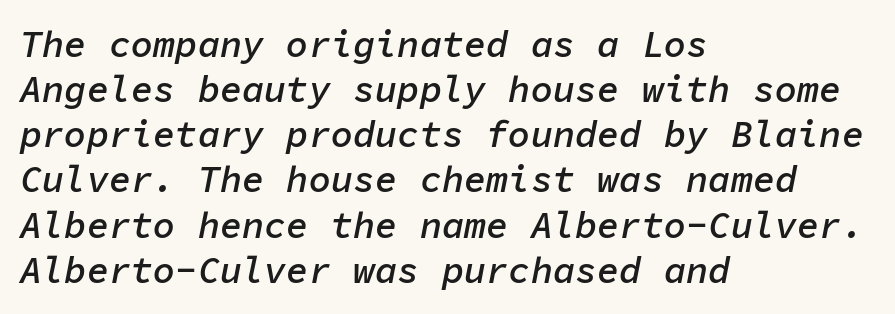
Slightly chunky letters — semibold, I'd say, not full bold. Each word holds together tightly as a unit, with standard inter-letter gaps. The text carries the slant typical of an italic or oblique font. Casual observation: everything's shoved over to the left.
